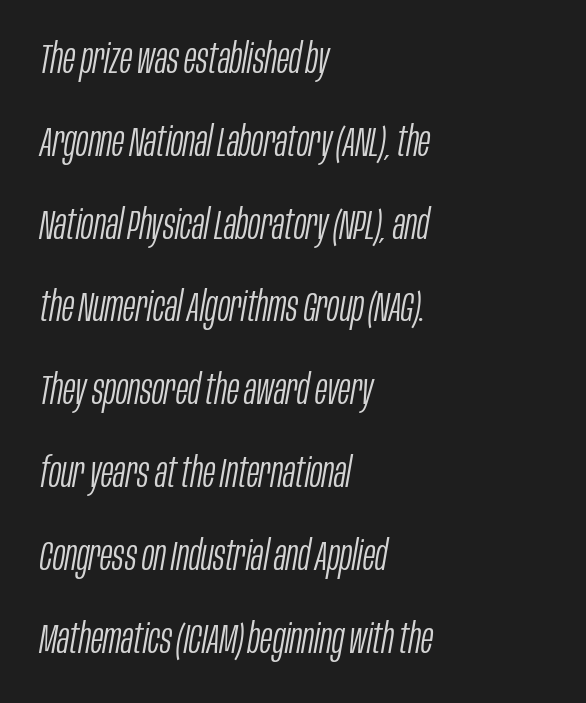
Q: Is the text bold? A: No.
Q: Is the text italic (slanted)? A: Yes, it leans right by about 10 degrees.
Q: Is the text underlined? A: No.
Q: How is the paragraph aligned? A: Left-aligned.
Q: Is the spacing between letters normal or unusually wide? A: Normal.
Q: Is the spacing between lines tight, normal or loose? A: Loose.
Q: Width (condensed, normal, or wide)? A: Condensed.
Q: Stroke contrast? A: Low.
Q: x-height? A: Large.
Q: Monospaced? A: No.
